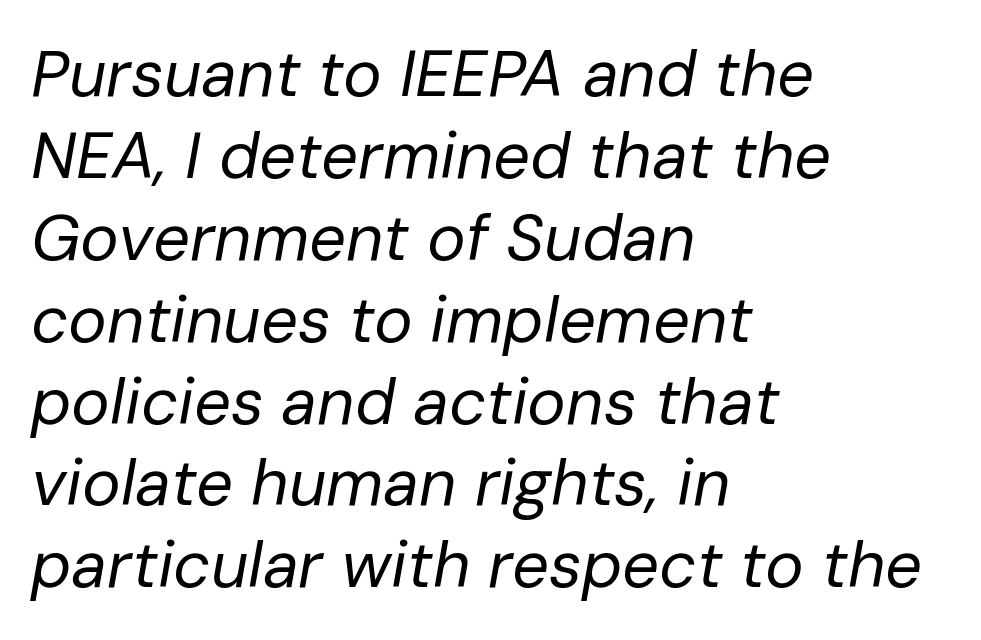
Q: Is the text bold? A: No.
Q: Is the text italic (slanted)? A: Yes, it leans right by about 10 degrees.
Q: Is the text underlined? A: No.
Q: How is the paragraph aligned? A: Left-aligned.
Q: Is the spacing between letters normal or unusually wide? A: Normal.
Q: Is the spacing between lines tight, normal or loose? A: Normal.
Q: Width (condensed, normal, or wide)? A: Normal.
Q: Stroke contrast? A: Low.
Q: x-height? A: Medium.
Q: Monospaced? A: No.
